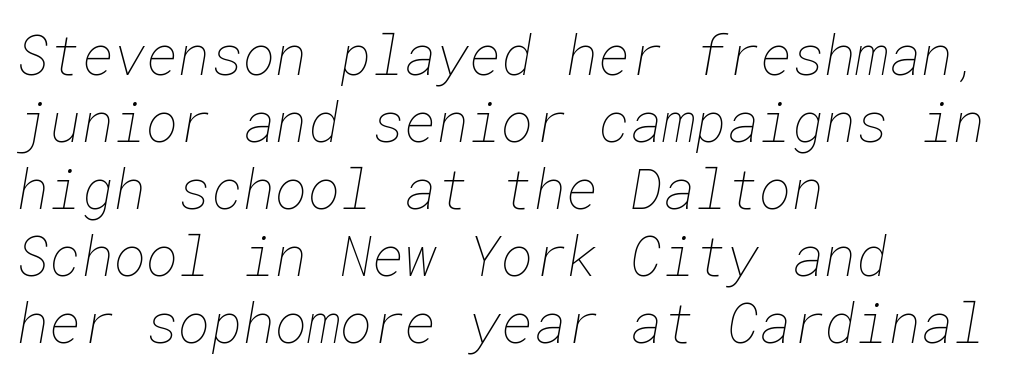
Q: Is the text bold? A: No.
Q: Is the text underlined? A: No.
Q: How is the paragraph aligned? A: Left-aligned.
Q: Is the spacing between letters normal or unusually wide? A: Normal.
Q: Width (condensed, normal, or wide)? A: Normal.
Q: Stroke contrast? A: Low.
Q: x-height? A: Medium.
